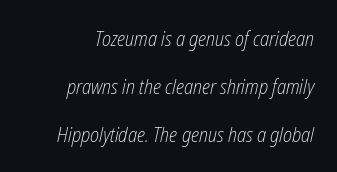
Rule under the text: the space is simply empty. Counters stay open thanks to moderate or lighter strokes. Words appear dense and cohesive because spacing is normal. Compared with typical paragraphs, the rows here are farther apart. Right-aligned paragraph, ragged on the left.
